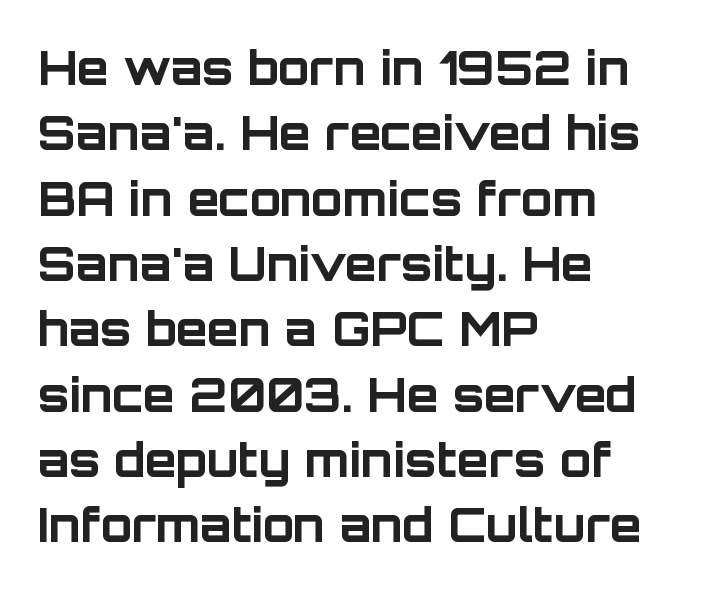
{"serif": "no", "italic": "no", "bold": "yes", "weight": "bold", "width": "normal", "stroke_contrast": "low", "x_height": "large", "monospaced": "no", "underline": "no", "align": "left", "line_spacing": "normal", "line_spacing_ratio": 1.42, "letter_spacing": "normal", "letter_spacing_em": 0.0, "glyph_px": 46}
